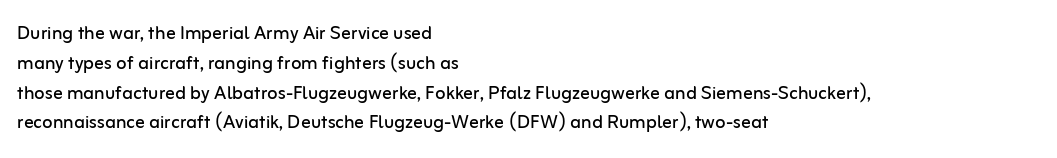
Q: Is the text bold? A: No.
Q: Is the text italic (slanted)? A: No, it is upright.
Q: Is the text underlined? A: No.
Q: How is the paragraph aligned? A: Left-aligned.
Q: Is the spacing between letters normal or unusually wide? A: Normal.
